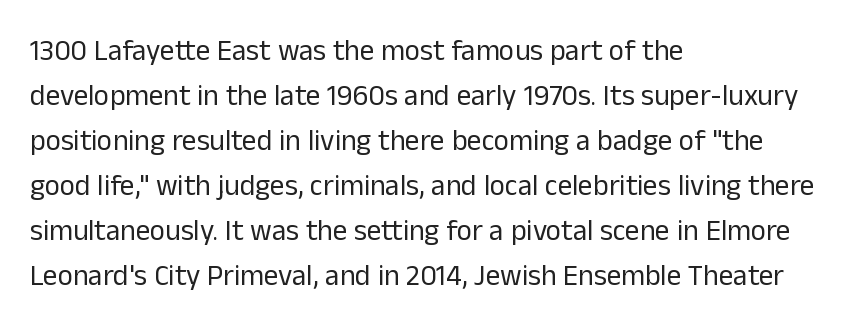
The image shows 29 px regular-weight sans-serif type, upright; set left-aligned, normal line spacing (1.55x), normal letter spacing, not underlined; low stroke contrast and a medium x-height.
